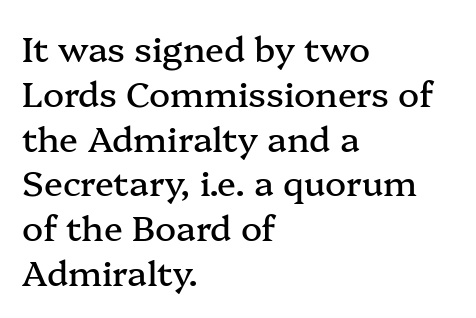
Q: Is the text italic (slanted)? A: No, it is upright.
Q: Is the typeface a serif or a sans-serif typeface? A: Serif.
Q: Is the text underlined? A: No.
Q: How is the paragraph aligned? A: Left-aligned.
Q: Is the spacing between letters normal or unusually wide? A: Normal.
Q: Is the spacing between lines tight, normal or loose? A: Normal.
Q: Width (condensed, normal, or wide)? A: Normal.
Q: Stroke contrast? A: Medium.
Q: x-height? A: Medium.
Q: Monospaced? A: No.
